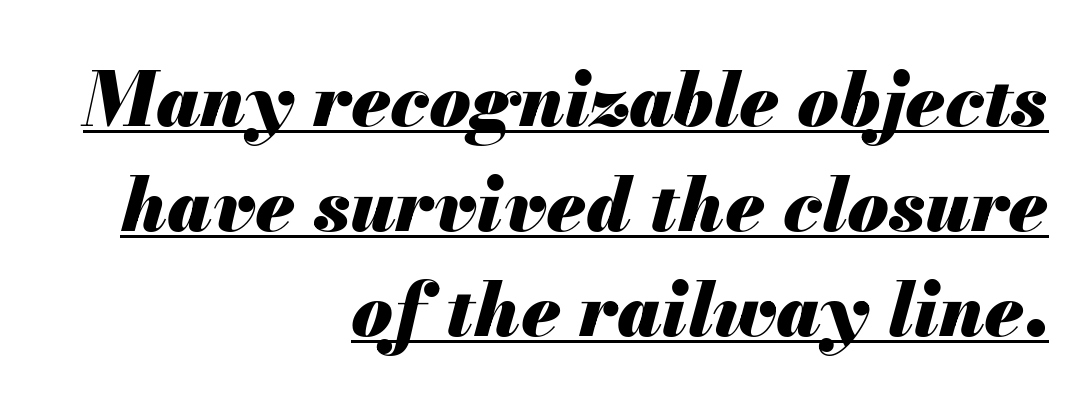
The image shows 75 px heavy type, italic (leaning right); set right-aligned, normal line spacing (1.4x), normal letter spacing, underlined; medium stroke contrast and a small x-height.
